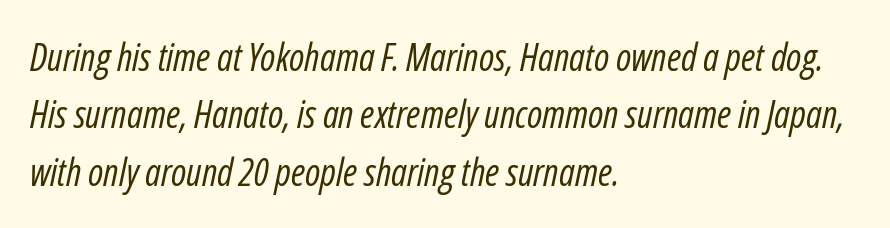
Q: Is the text bold? A: No.
Q: Is the text italic (slanted)? A: Yes, it leans right by about 12 degrees.
Q: Is the text underlined? A: No.
Q: How is the paragraph aligned? A: Left-aligned.
Q: Is the spacing between letters normal or unusually wide? A: Normal.
Q: Is the spacing between lines tight, normal or loose? A: Normal.
Q: Width (condensed, normal, or wide)? A: Condensed.
Q: Stroke contrast? A: Low.
Q: x-height? A: Medium.
Q: Monospaced? A: No.
